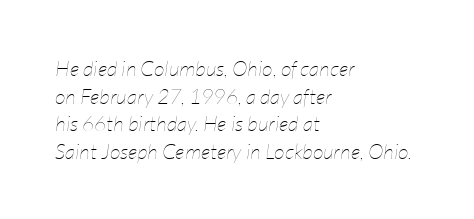
The image shows 21 px text type, italic (leaning right); set left-aligned, normal line spacing (1.31x), normal letter spacing, not underlined.
